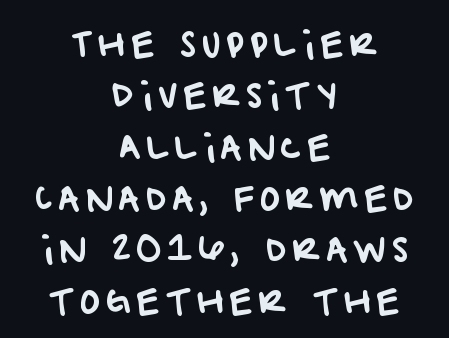
The image shows 34 px sans-serif type; set centered, normal line spacing (1.51x), not underlined; low stroke contrast and a large x-height.
